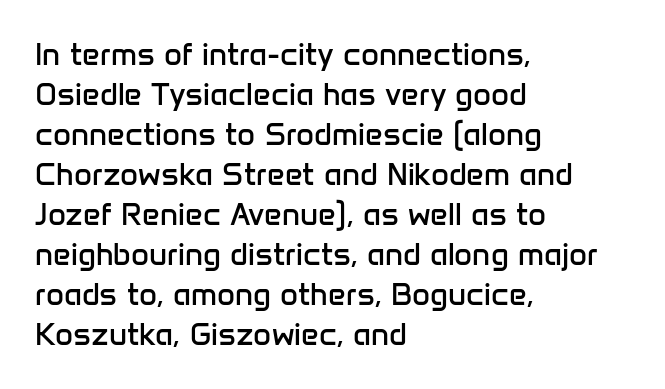
The image shows 31 px regular-weight sans-serif type, upright; set left-aligned, normal line spacing (1.29x), normal letter spacing, not underlined; low stroke contrast and a medium x-height.
